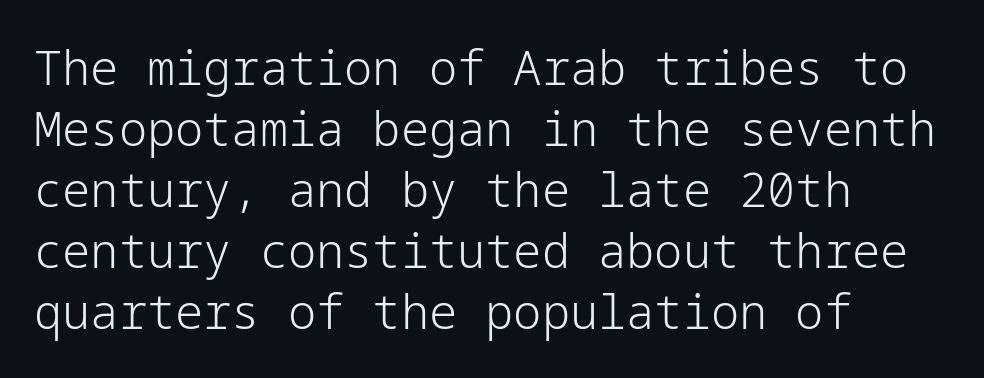
{"serif": "no", "italic": "no", "bold": "no", "weight": "light", "width": "normal", "stroke_contrast": "low", "x_height": "medium", "underline": "no", "align": "left", "line_spacing": "normal", "line_spacing_ratio": 1.3, "letter_spacing": "normal", "letter_spacing_em": 0.0, "glyph_px": 47}
